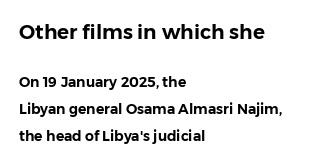
Visually, the top section dominates because its glyphs are scaled up. The lines in this sample share a left origin and differ only in where they stop. Tracking here is standard; glyphs follow each other at the usual distance. The passage shown is not underscored anywhere. Loosely led — the rows are spread out.
